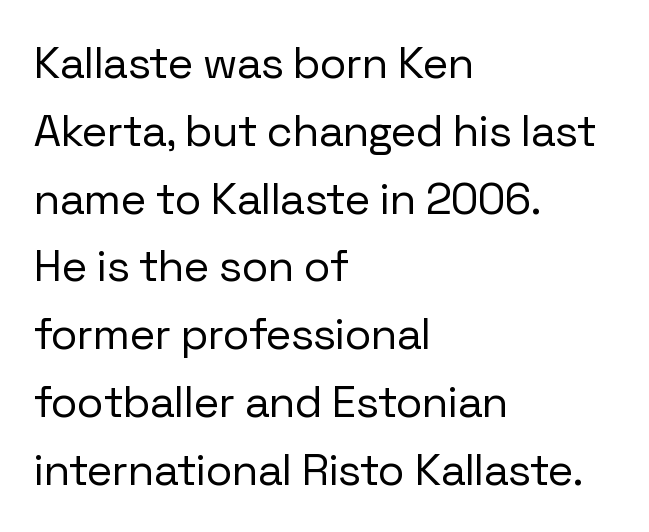
Q: Is the text bold? A: No.
Q: Is the text italic (slanted)? A: No, it is upright.
Q: Is the typeface a serif or a sans-serif typeface? A: Sans-serif.
Q: Is the text underlined? A: No.
Q: How is the paragraph aligned? A: Left-aligned.
Q: Is the spacing between letters normal or unusually wide? A: Normal.
Q: Is the spacing between lines tight, normal or loose? A: Normal.
Q: Width (condensed, normal, or wide)? A: Normal.
Q: Stroke contrast? A: Low.
Q: x-height? A: Medium.
Q: Monospaced? A: No.
